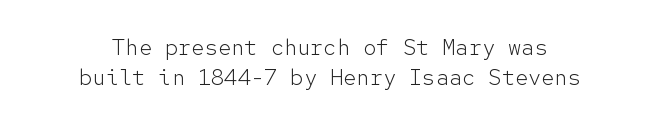
Ascenders rise straight up at ninety degrees. The strokes carry an ordinary text weight at most. Honestly, there is no underline to notice here at all. The rag falls on both sides of this text block equally. Does the leading feel generous? No, just average. Characters follow at the spacing the type designer built in.
